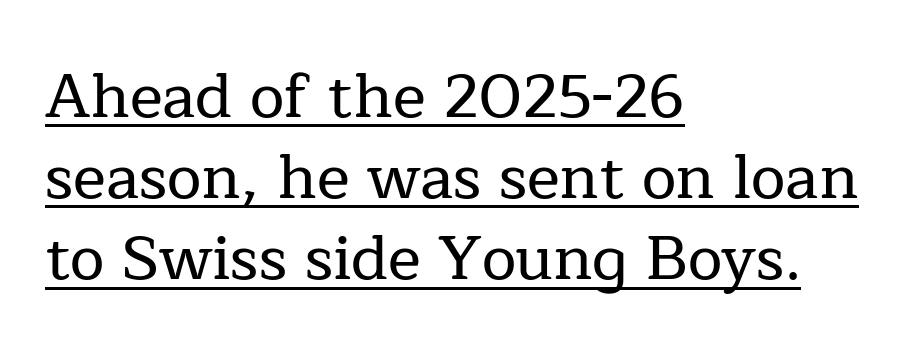
The image shows 62 px serif type, upright; set left-aligned, normal line spacing (1.31x), normal letter spacing, underlined; low stroke contrast and a medium x-height.
